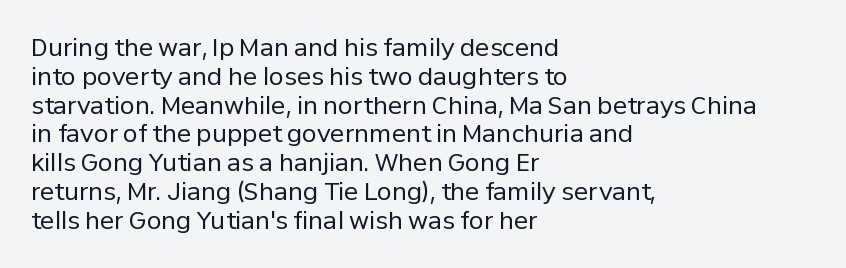
Q: Is the text bold? A: No.
Q: Is the text italic (slanted)? A: No, it is upright.
Q: Is the text underlined? A: No.
Q: How is the paragraph aligned? A: Left-aligned.
Q: Is the spacing between letters normal or unusually wide? A: Normal.
